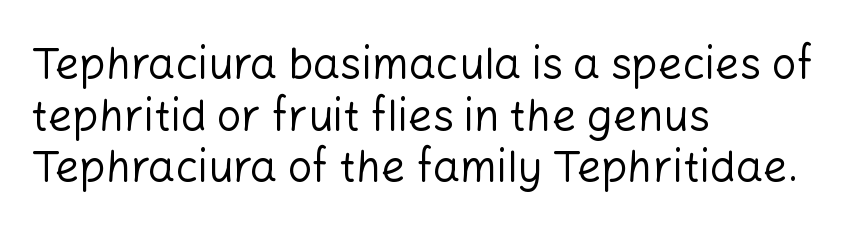
The image shows 43 px regular-weight sans-serif type, upright; set left-aligned, line spacing 1.2x, normal letter spacing, not underlined; low stroke contrast and a medium x-height.
